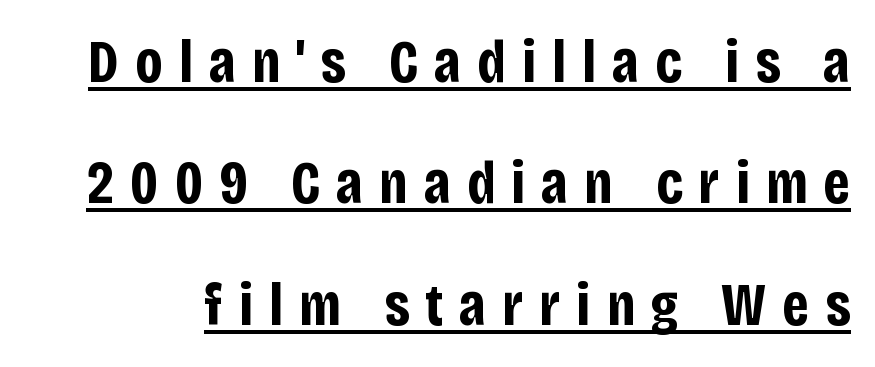
{"serif": "no", "italic": "no", "bold": "yes", "weight": "bold", "width": "condensed", "stroke_contrast": "low", "x_height": "large", "monospaced": "no", "underline": "yes", "line_spacing": "loose", "line_spacing_ratio": 1.99, "letter_spacing": "wide", "letter_spacing_em": 0.26, "glyph_px": 61}
